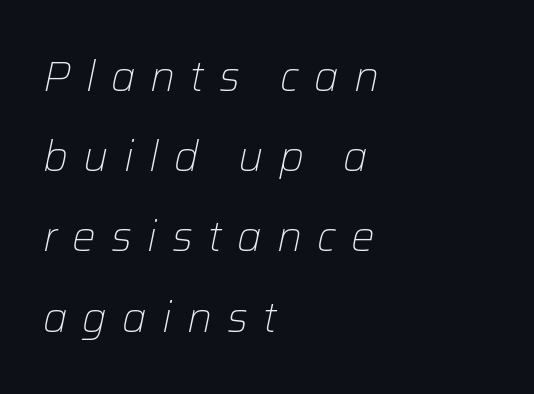
The image shows 42 px light type, italic (leaning right); set left-aligned, loose line spacing (1.91x), unusually wide letter spacing (+0.36 em), not underlined; low stroke contrast and a medium x-height.
